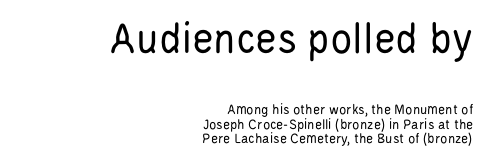
Is there any slant? The stems are plumb. This rendering leaves character spacing at its baseline value. The composition opens big and finishes small. No extra ink here — the face is not bold.
